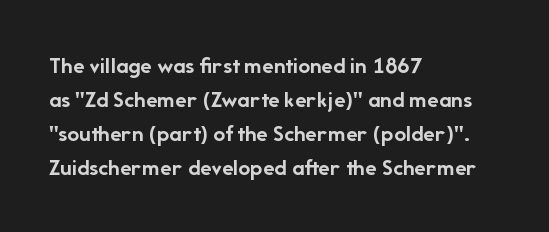
The image shows 24 px bold type, upright; set left-aligned, normal line spacing (1.41x), normal letter spacing, not underlined.
